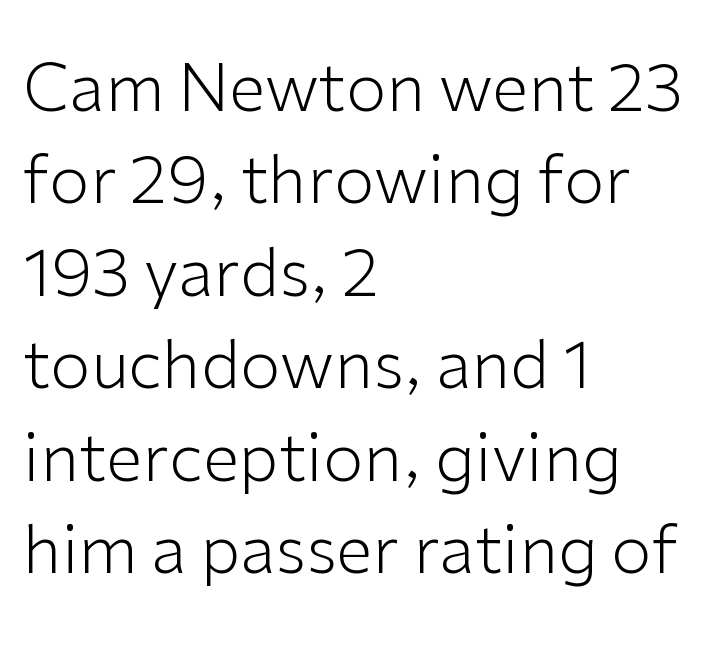
The image shows 66 px light sans-serif type, upright; set left-aligned, normal line spacing (1.4x), normal letter spacing, not underlined; low stroke contrast and a medium x-height.
